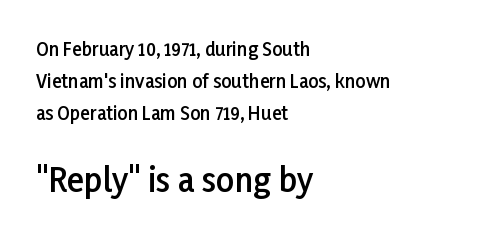
{"serif": "no", "italic": "no", "bold": "semi", "weight": "semibold", "width": "normal", "stroke_contrast": "low", "x_height": "medium", "monospaced": "no", "underline": "no", "align": "left", "line_spacing_ratio": 1.78, "letter_spacing": "normal", "letter_spacing_em": 0.0, "larger_block": "second", "size_ratio": 1.78, "glyph_px": 32}
